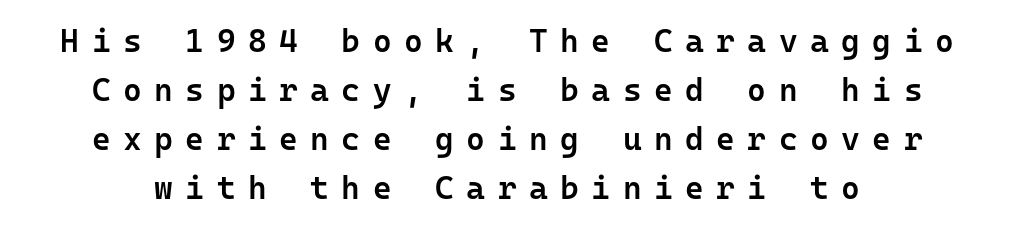
{"serif": "no", "italic": "no", "bold": "semi", "weight": "semibold", "width": "normal", "stroke_contrast": "low", "x_height": "medium", "monospaced": "yes", "underline": "no", "line_spacing": "normal", "line_spacing_ratio": 1.53, "letter_spacing": "wide", "letter_spacing_em": 0.39, "glyph_px": 32}
